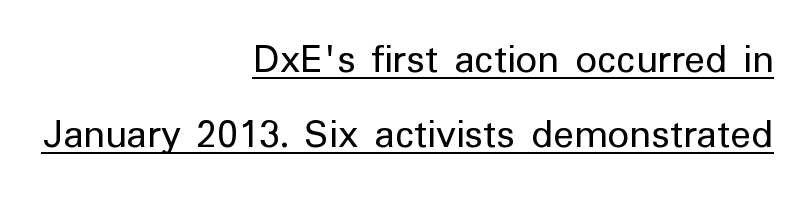
Typographically, this falls in the sans-serif category. The glyphs are accompanied by a horizontal stroke just below them. You can tell it's not italic because the verticals are truly vertical. Horizontally, the lines are justified to the trailing edge only.
